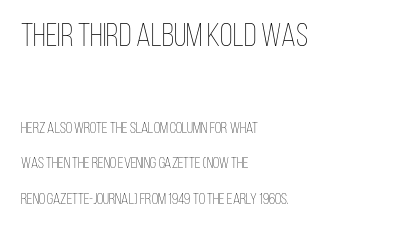
Q: Is the text bold? A: No.
Q: Is the text italic (slanted)? A: No, it is upright.
Q: Is the text underlined? A: No.
Q: How is the paragraph aligned? A: Left-aligned.
Q: Is the spacing between letters normal or unusually wide? A: Normal.
Q: Is the spacing between lines tight, normal or loose? A: Loose.
Q: Which block of text is set in a larger size, the first (top) or the second (bottom)? A: The first (top) one.
Q: Width (condensed, normal, or wide)? A: Condensed.
Q: Stroke contrast? A: Low.
Q: x-height? A: Large.
Q: Monospaced? A: No.
